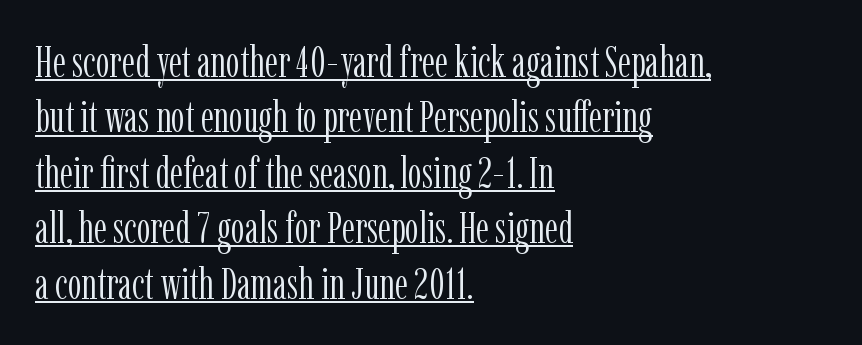
If you drew a ruler down the left edge, every line would touch it. The rendering uses natural spacing where letterforms have individual widths. Compared with typical body copy, the letter spacing here is the same. Leading: standard.
